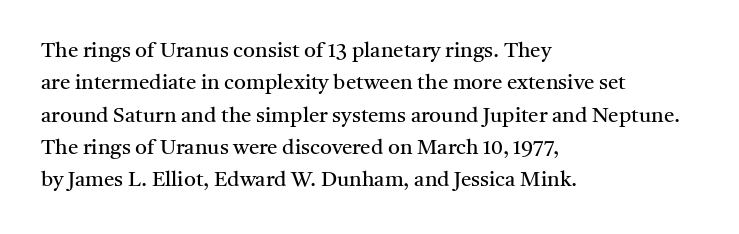
{"italic": "no", "bold": "no", "underline": "no", "align": "left", "line_spacing": "normal", "line_spacing_ratio": 1.54, "letter_spacing": "normal", "letter_spacing_em": 0.0, "glyph_px": 21}
